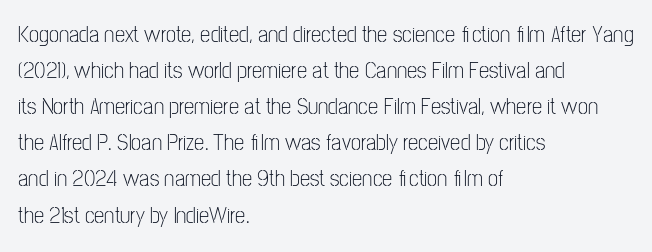
Q: Is the text bold? A: No.
Q: Is the text italic (slanted)? A: No, it is upright.
Q: Is the text underlined? A: No.
Q: How is the paragraph aligned? A: Left-aligned.
Q: Is the spacing between letters normal or unusually wide? A: Normal.
Q: Is the spacing between lines tight, normal or loose? A: Normal.
